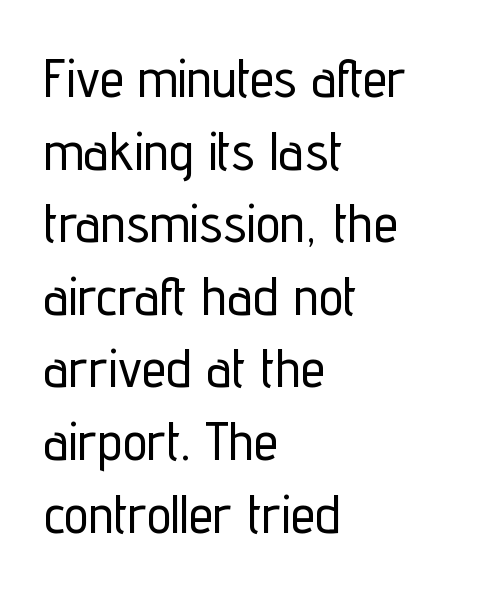
Q: Is the text italic (slanted)? A: No, it is upright.
Q: Is the typeface a serif or a sans-serif typeface? A: Sans-serif.
Q: Is the text underlined? A: No.
Q: How is the paragraph aligned? A: Left-aligned.
Q: Is the spacing between letters normal or unusually wide? A: Normal.
Q: Is the spacing between lines tight, normal or loose? A: Normal.
Q: Width (condensed, normal, or wide)? A: Condensed.
Q: Stroke contrast? A: Low.
Q: x-height? A: Medium.
Q: Monospaced? A: No.
